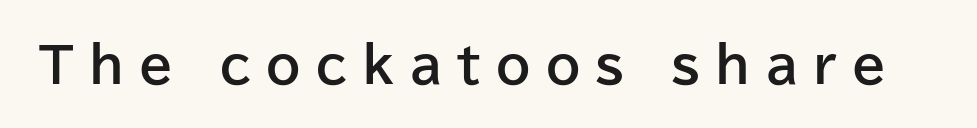
The image shows 49 px bold sans-serif type, upright; set unusually wide letter spacing (+0.31 em), not underlined; low stroke contrast and a medium x-height.
